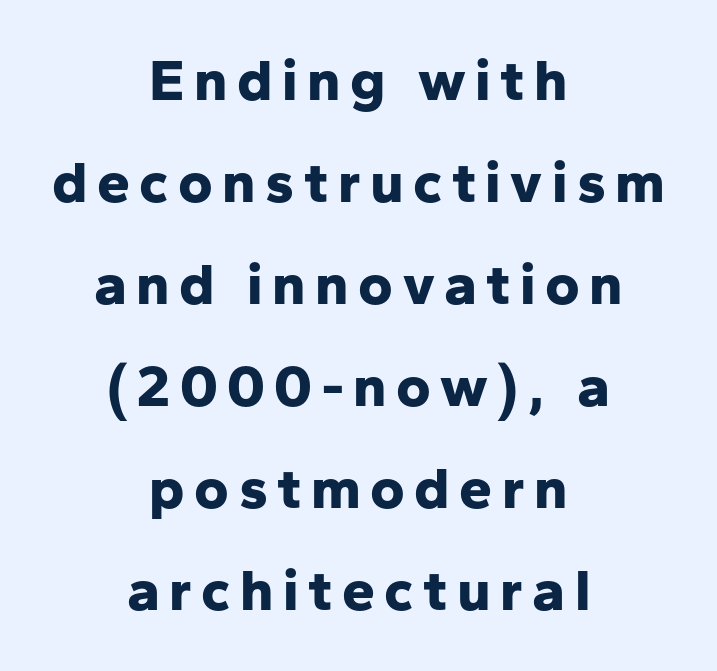
The glyphs in this specimen are sans serif. Each glyph is drawn with heavy, bold strokes. Proportional: the letters do not fall into vertical columns. Glance below the letters and you will spot only blank space. These lines were composed using upright roman letters.
